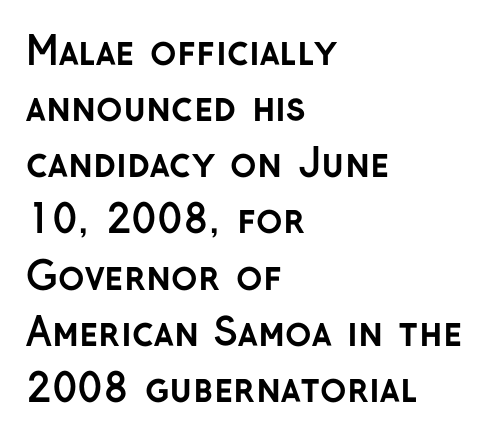
The image shows 39 px semibold sans-serif type, upright; set left-aligned, normal line spacing (1.44x), normal letter spacing, not underlined; low stroke contrast and a medium x-height.
